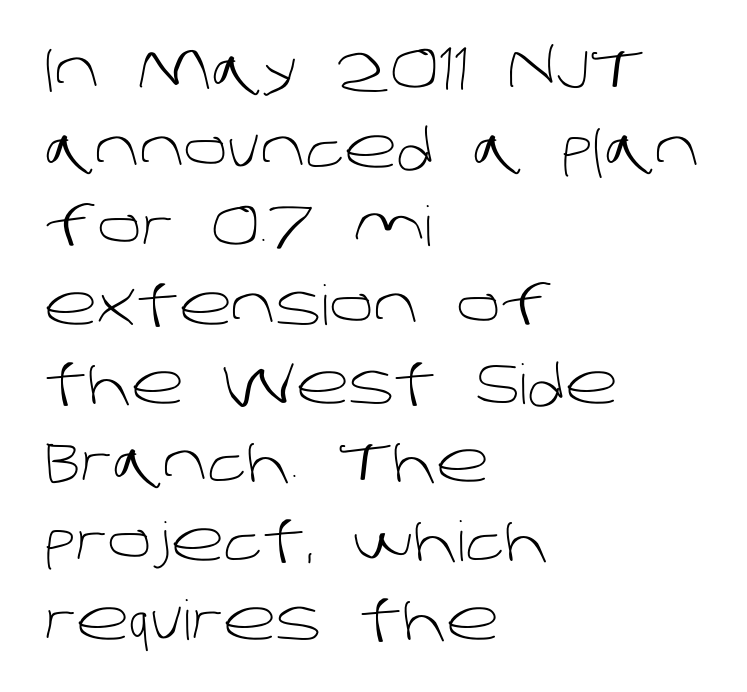
The image shows 55 px light sans-serif type; set left-aligned, normal line spacing (1.43x), normal letter spacing, not underlined; low stroke contrast and a large x-height.
